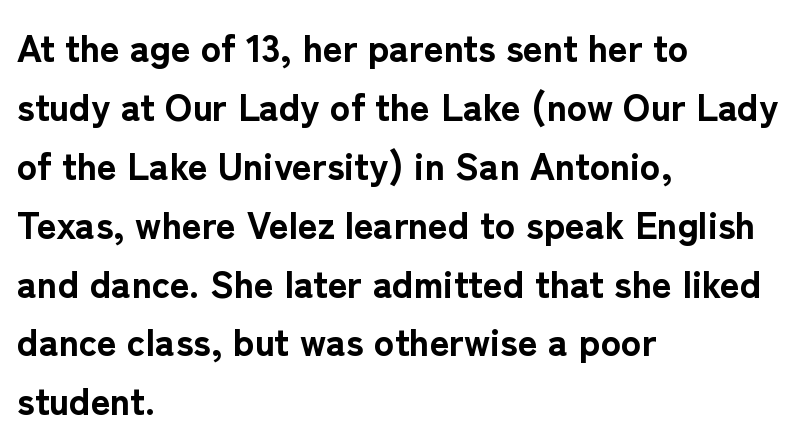
Strong, thick strokes mark this as bold type. Summary of vertical rhythm: regular, with standard interline spacing. Tall strokes in this sample are plumb rather than angled. Serif or sans? Sans — the stroke terminals are bare. Left-aligned paragraph, ragged on the right. The rendering uses natural spacing where letterforms have individual widths.
